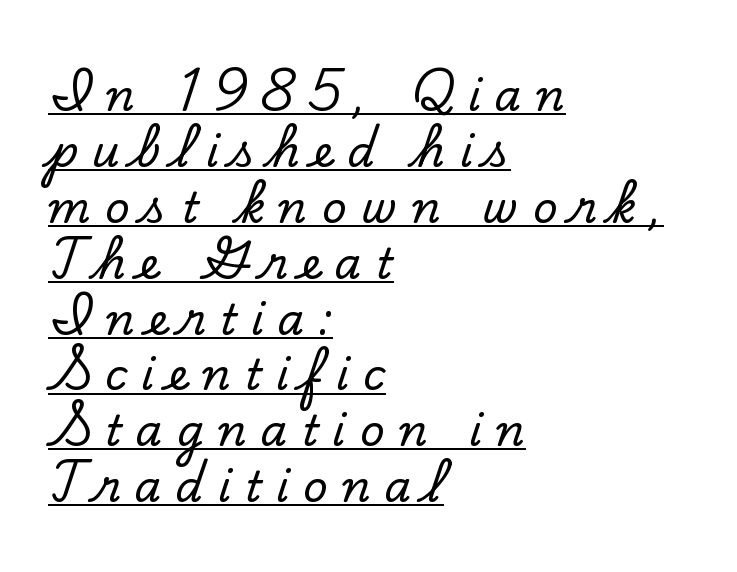
{"serif": "yes", "width": "normal", "stroke_contrast": "low", "x_height": "small", "monospaced": "no", "underline": "yes", "align": "left", "line_spacing": "normal", "line_spacing_ratio": 1.3, "letter_spacing": "wide", "letter_spacing_em": 0.33, "glyph_px": 43}
